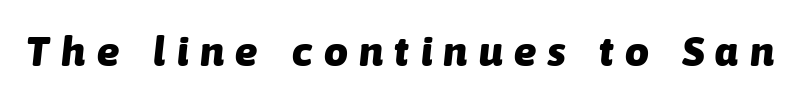
{"italic": "yes", "lean": "right", "slant_degrees": 6, "bold": "yes", "weight": "heavy", "width": "normal", "stroke_contrast": "low", "x_height": "medium", "monospaced": "no", "underline": "no", "letter_spacing": "wide", "letter_spacing_em": 0.28, "glyph_px": 42}
